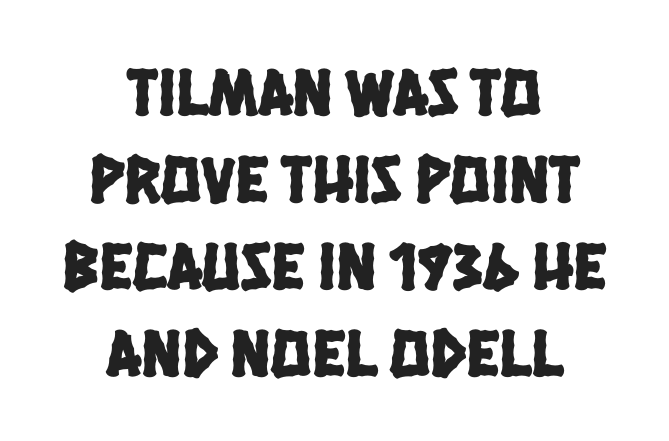
The text block is weighted toward neither margin, spreading evenly from the middle. Quick note: interline space is typical. The line texture is even and compact thanks to regular tracking. Looks like regular typesetting: each glyph gets only the width it needs. The string is rendered with underlining switched off.
